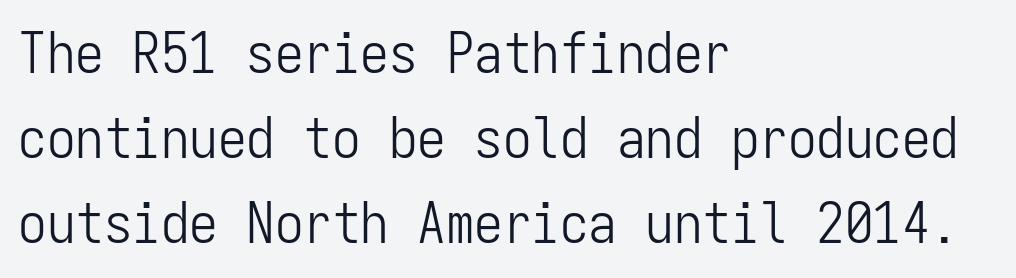
Do the characters align in a grid? Yes, the font is monospaced. The setting favours the left margin, as ordinary paragraphs usually do. Check where the strokes stop: nothing finishes them off — pure sans. Words float on clear page, feet unadorned.
